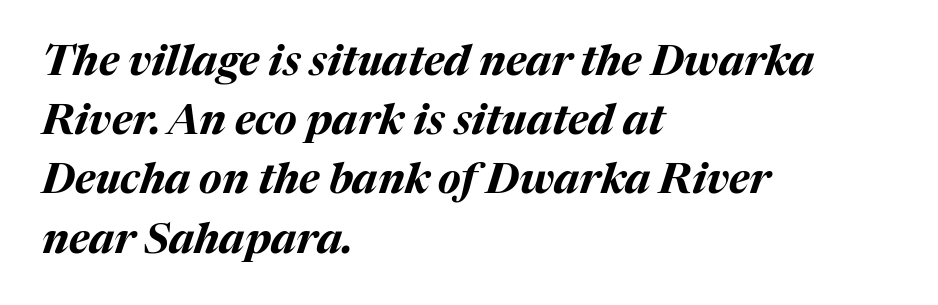
The image shows 42 px bold type, italic (leaning right); set left-aligned, normal line spacing (1.41x), normal letter spacing, not underlined; medium stroke contrast and a medium x-height.
